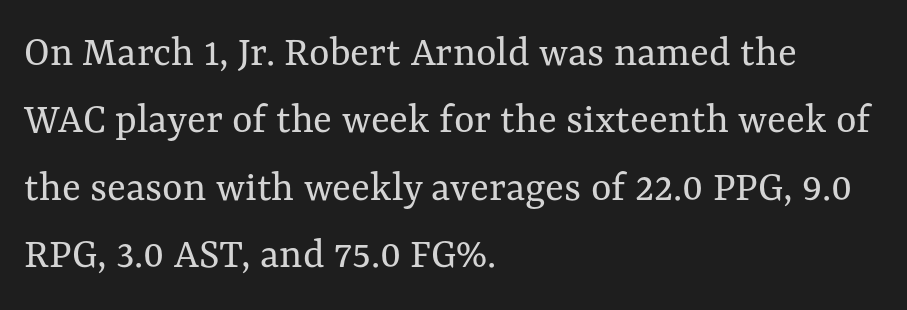
Q: Is the text bold? A: No.
Q: Is the text italic (slanted)? A: No, it is upright.
Q: Is the text underlined? A: No.
Q: How is the paragraph aligned? A: Left-aligned.
Q: Is the spacing between letters normal or unusually wide? A: Normal.
Q: Is the spacing between lines tight, normal or loose? A: Normal.
Q: Width (condensed, normal, or wide)? A: Normal.
Q: Stroke contrast? A: Medium.
Q: x-height? A: Medium.
Q: Monospaced? A: No.
